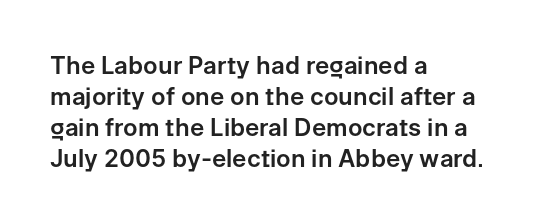
The rag falls on the right side of this text block. How would I describe the line gaps? Plain and ordinary. Ordinary non-slanted type is in use. The gaps between neighbouring characters are ordinary and unremarkable.
